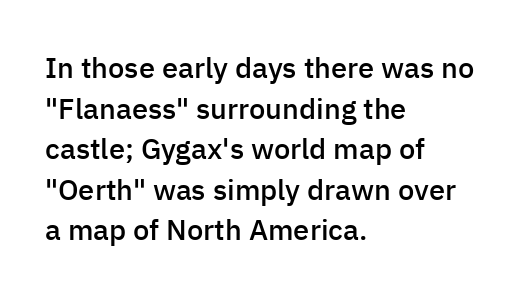
{"serif": "no", "italic": "no", "bold": "semi", "weight": "semibold", "width": "normal", "stroke_contrast": "low", "x_height": "medium", "monospaced": "no", "underline": "no", "align": "left", "line_spacing": "normal", "line_spacing_ratio": 1.4, "letter_spacing": "normal", "letter_spacing_em": 0.0, "glyph_px": 29}
